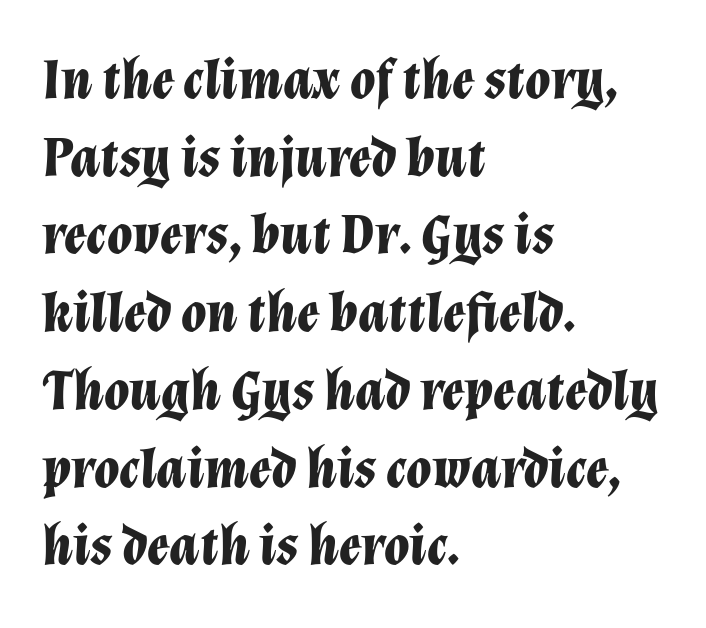
{"italic": "yes", "lean": "right", "slant_degrees": 12, "bold": "yes", "weight": "bold", "width": "normal", "stroke_contrast": "low", "x_height": "medium", "monospaced": "no", "underline": "no", "align": "left", "line_spacing": "normal", "line_spacing_ratio": 1.34, "letter_spacing": "normal", "letter_spacing_em": 0.0, "glyph_px": 58}
